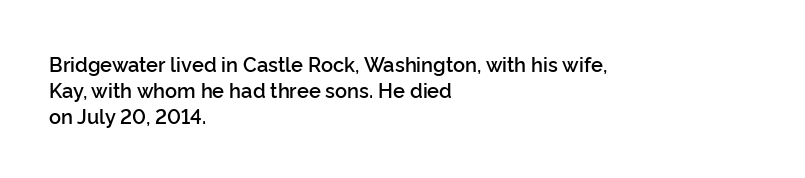
Q: Is the text bold? A: Semi-bold.
Q: Is the text italic (slanted)? A: No, it is upright.
Q: Is the text underlined? A: No.
Q: How is the paragraph aligned? A: Left-aligned.
Q: Is the spacing between letters normal or unusually wide? A: Normal.
Q: Is the spacing between lines tight, normal or loose? A: Normal.
